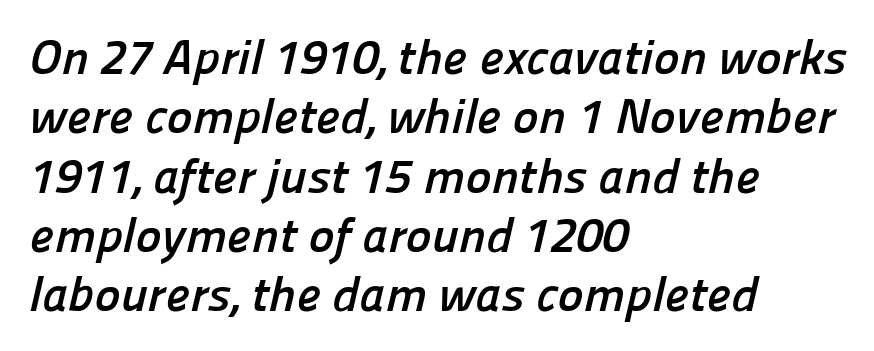
Q: Is the text bold? A: Yes.
Q: Is the typeface a serif or a sans-serif typeface? A: Sans-serif.
Q: Is the text underlined? A: No.
Q: How is the paragraph aligned? A: Left-aligned.
Q: Is the spacing between letters normal or unusually wide? A: Normal.
Q: Width (condensed, normal, or wide)? A: Normal.
Q: Stroke contrast? A: Low.
Q: x-height? A: Medium.
Q: Monospaced? A: No.
